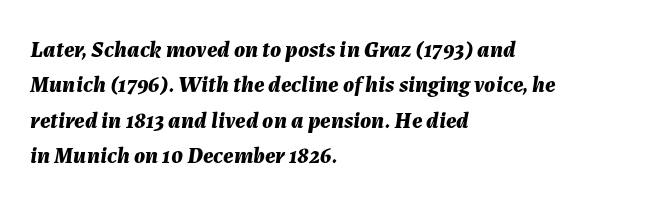
The image shows 23 px bold type, italic (leaning right); set left-aligned, normal line spacing (1.54x), normal letter spacing, not underlined.
